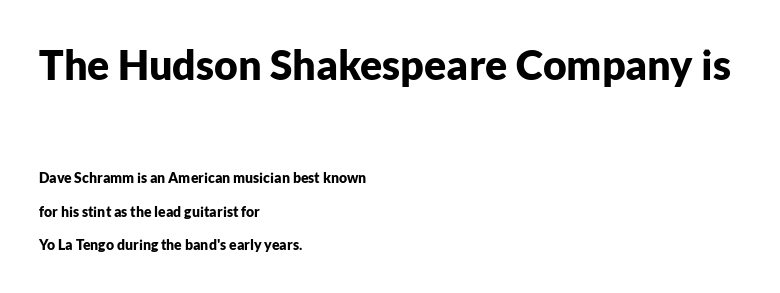
Q: Is the text bold? A: Yes.
Q: Is the text italic (slanted)? A: No, it is upright.
Q: Is the typeface a serif or a sans-serif typeface? A: Sans-serif.
Q: Is the text underlined? A: No.
Q: How is the paragraph aligned? A: Left-aligned.
Q: Is the spacing between letters normal or unusually wide? A: Normal.
Q: Is the spacing between lines tight, normal or loose? A: Loose.
Q: Which block of text is set in a larger size, the first (top) or the second (bottom)? A: The first (top) one.
Q: Width (condensed, normal, or wide)? A: Normal.
Q: Stroke contrast? A: Low.
Q: x-height? A: Medium.
Q: Monospaced? A: No.
